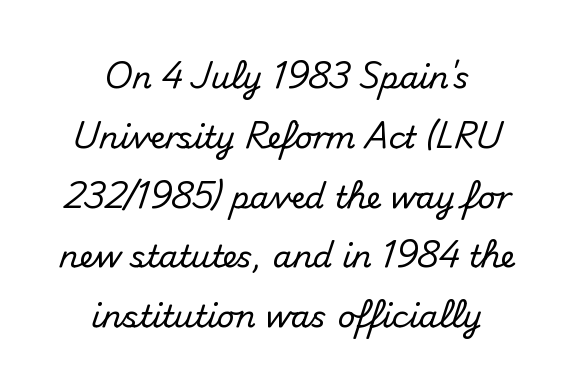
Caption: standard tracking, unaltered. Each row of text sits above clean, open space. This rendering uses center alignment, leaving both contours irregular but symmetric. Each new line begins a long way beneath the previous one. Each letter keeps its own natural width here, so spacing adapts to shape.
